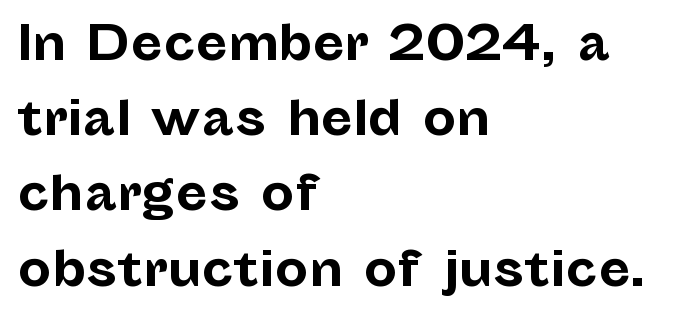
The image shows 47 px bold sans-serif type, upright; set left-aligned, normal line spacing (1.6x), normal letter spacing, not underlined; low stroke contrast and a medium x-height.
